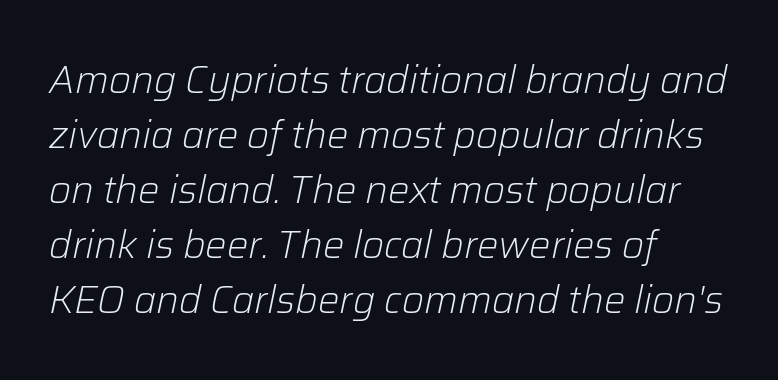
{"italic": "yes", "lean": "right", "slant_degrees": 12, "bold": "no", "weight": "light", "width": "normal", "stroke_contrast": "low", "x_height": "medium", "monospaced": "no", "underline": "no", "align": "left", "line_spacing": "normal", "line_spacing_ratio": 1.45, "letter_spacing": "normal", "letter_spacing_em": 0.0, "glyph_px": 38}
